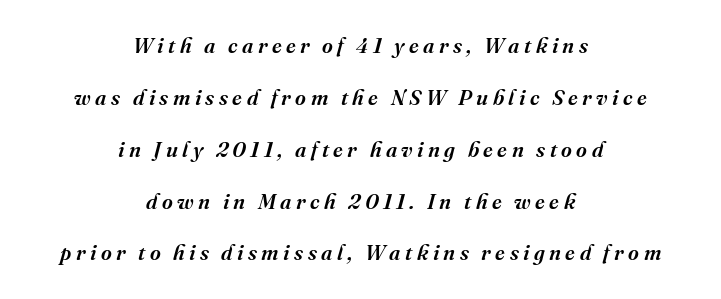
Here the glyphs are tracked loosely, breaking word shapes into spaced letters. If you drew a line through each stem, it would be angled. If you measured baseline to baseline, you'd find a long distance. The area under the type is left untouched. The setting favours the middle, as headings and verse often do.
